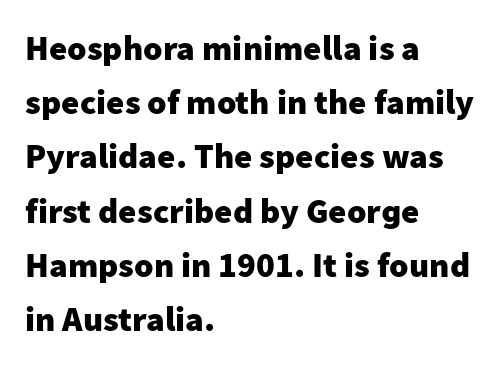
The image shows 35 px heavy sans-serif type, upright; set left-aligned, normal line spacing (1.55x), normal letter spacing, not underlined; low stroke contrast and a medium x-height.
